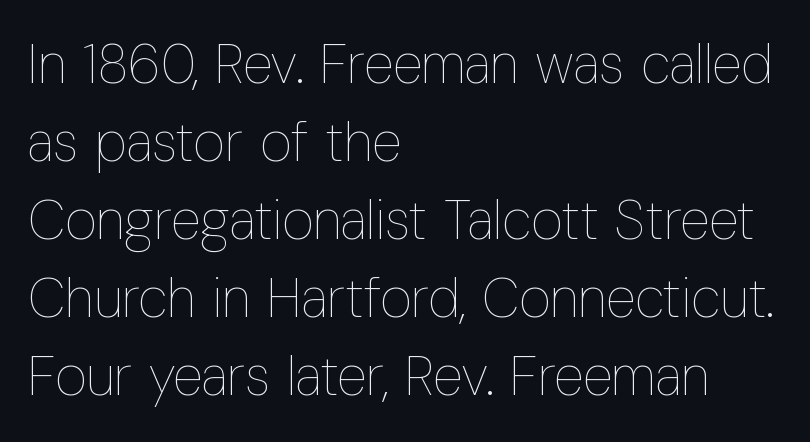
Q: Is the text bold? A: No.
Q: Is the text italic (slanted)? A: No, it is upright.
Q: Is the text underlined? A: No.
Q: How is the paragraph aligned? A: Left-aligned.
Q: Is the spacing between letters normal or unusually wide? A: Normal.
Q: Is the spacing between lines tight, normal or loose? A: Normal.
Q: Width (condensed, normal, or wide)? A: Condensed.
Q: Stroke contrast? A: Low.
Q: x-height? A: Medium.
Q: Monospaced? A: No.
